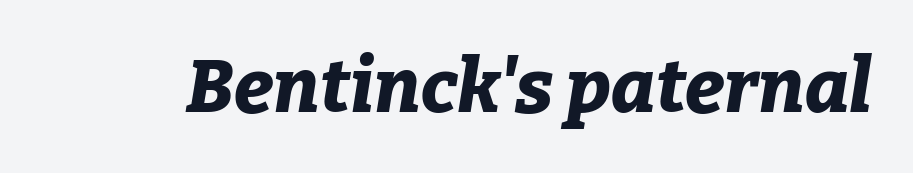
Q: Is the text bold? A: Yes.
Q: Is the text italic (slanted)? A: Yes, it leans right by about 9 degrees.
Q: Is the text underlined? A: No.
Q: Is the spacing between letters normal or unusually wide? A: Normal.
Q: Width (condensed, normal, or wide)? A: Normal.
Q: Stroke contrast? A: Low.
Q: x-height? A: Medium.
Q: Monospaced? A: No.
